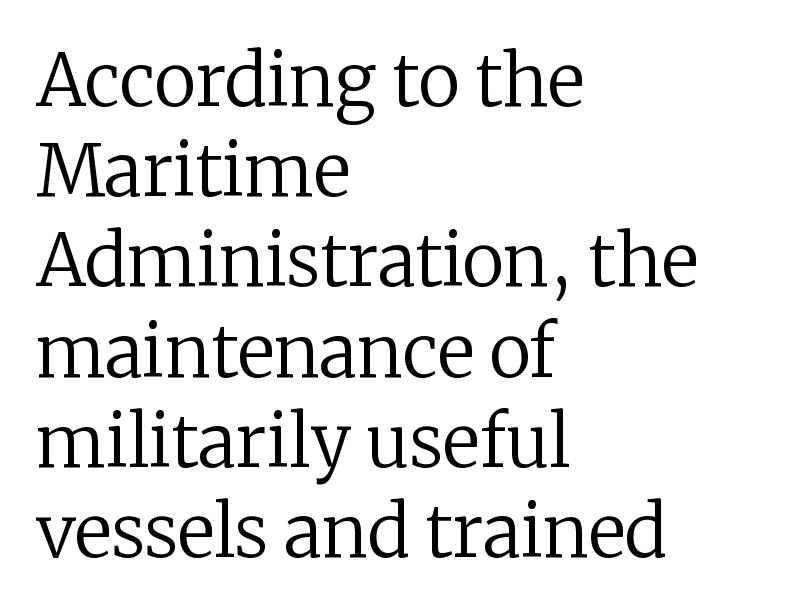
Q: Is the text bold? A: No.
Q: Is the text italic (slanted)? A: No, it is upright.
Q: Is the typeface a serif or a sans-serif typeface? A: Serif.
Q: Is the text underlined? A: No.
Q: How is the paragraph aligned? A: Left-aligned.
Q: Is the spacing between letters normal or unusually wide? A: Normal.
Q: Is the spacing between lines tight, normal or loose? A: Normal.
Q: Width (condensed, normal, or wide)? A: Normal.
Q: Stroke contrast? A: Low.
Q: x-height? A: Medium.
Q: Monospaced? A: No.
